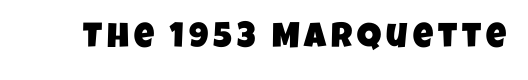
The image shows 35 px condensed sans-serif type; set not underlined; low stroke contrast and a large x-height.
